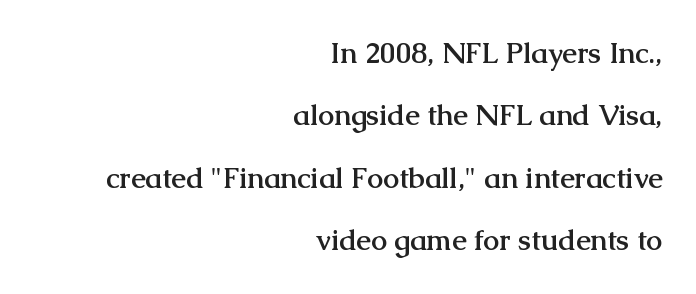
The image shows 29 px semibold serif type, upright; set right-aligned, loose line spacing (2.15x), normal letter spacing, not underlined; medium stroke contrast and a medium x-height.
